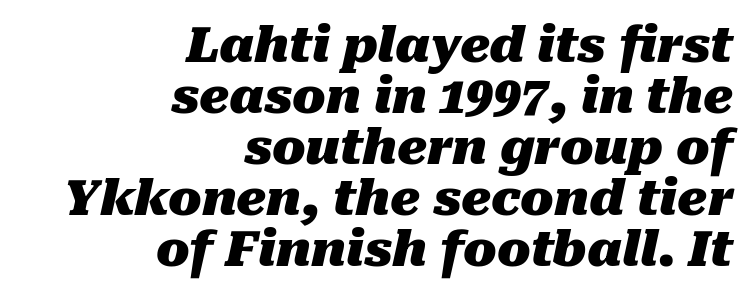
Is the block centered? No — it sits flush against the right margin. Nobody drew a line under any word here. Note the varied advance widths — an 'i' is clearly narrower than an 'm'. In terms of weight, the rendering is a true, heavy bold. Is the letter spacing exaggerated? No — it looks like the ordinary default.
